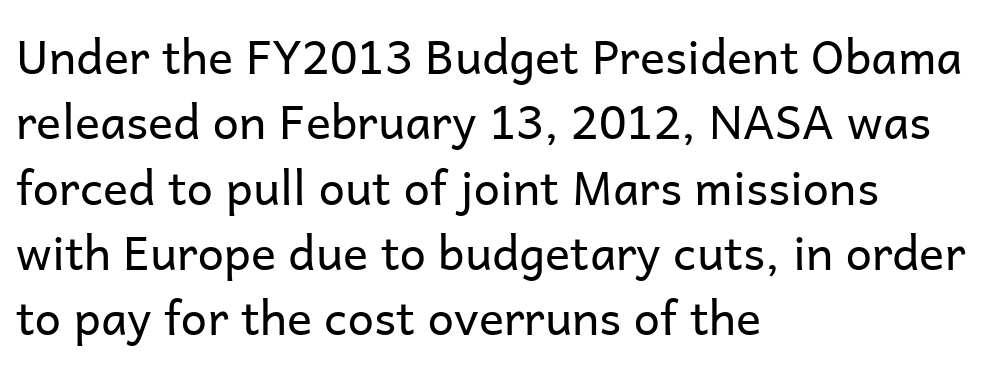
{"serif": "no", "italic": "no", "bold": "no", "weight": "regular", "width": "normal", "stroke_contrast": "low", "x_height": "medium", "monospaced": "no", "underline": "no", "align": "left", "line_spacing": "normal", "line_spacing_ratio": 1.39, "letter_spacing": "normal", "letter_spacing_em": 0.0, "glyph_px": 47}
